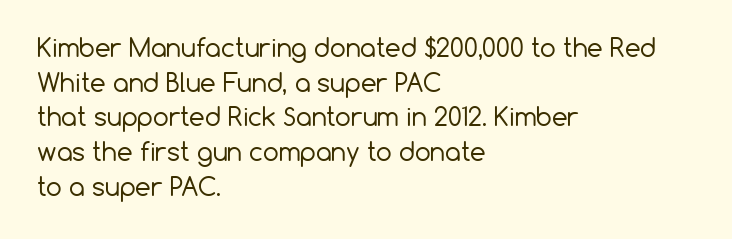
Q: Is the text bold? A: No.
Q: Is the text italic (slanted)? A: No, it is upright.
Q: Is the text underlined? A: No.
Q: How is the paragraph aligned? A: Left-aligned.
Q: Is the spacing between letters normal or unusually wide? A: Normal.
Q: Is the spacing between lines tight, normal or loose? A: Normal.
